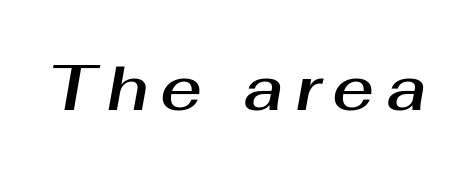
Q: Is the text italic (slanted)? A: Yes, it leans right by about 10 degrees.
Q: Is the text underlined? A: No.
Q: Width (condensed, normal, or wide)? A: Normal.
Q: Stroke contrast? A: Medium.
Q: x-height? A: Medium.
Q: Monospaced? A: No.
